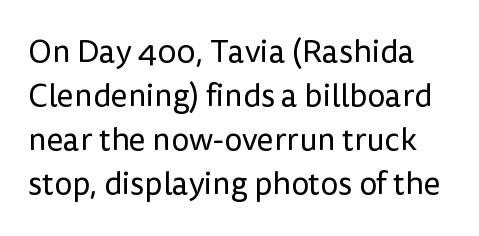
Q: Is the text bold? A: No.
Q: Is the text italic (slanted)? A: No, it is upright.
Q: Is the typeface a serif or a sans-serif typeface? A: Sans-serif.
Q: Is the text underlined? A: No.
Q: Is the spacing between letters normal or unusually wide? A: Normal.
Q: Is the spacing between lines tight, normal or loose? A: Normal.
Q: Width (condensed, normal, or wide)? A: Normal.
Q: Stroke contrast? A: Low.
Q: x-height? A: Medium.
Q: Monospaced? A: No.
